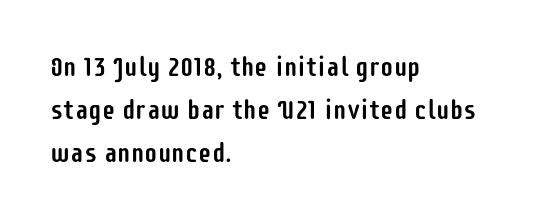
Q: Is the text italic (slanted)? A: No, it is upright.
Q: Is the text underlined? A: No.
Q: How is the paragraph aligned? A: Left-aligned.
Q: Is the spacing between letters normal or unusually wide? A: Normal.
Q: Is the spacing between lines tight, normal or loose? A: Normal.
